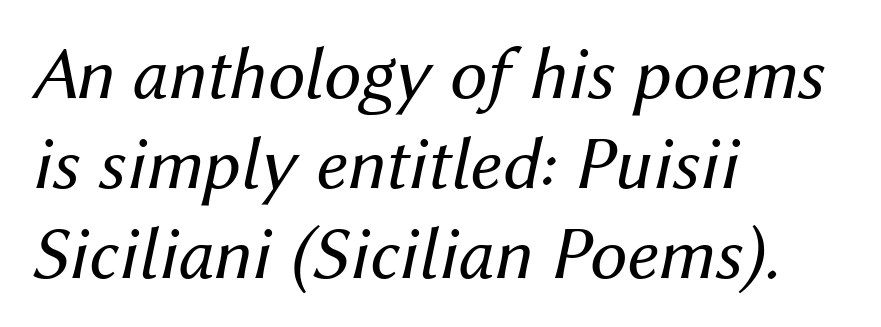
These lines are rendered in a variable-pitch font. Is the letter spacing exaggerated? No — it looks like the ordinary default. Is the stroke heavy? The answer is a plain regular-or-lighter. Descenders are the only things crossing below the line. The lines in this sample share a left origin and differ only in where they stop.
